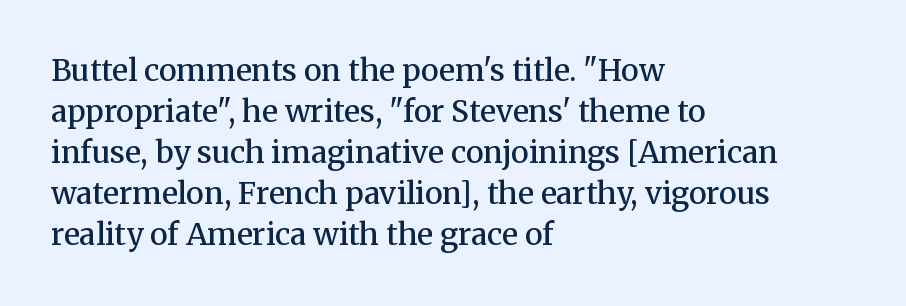
The image shows 30 px semibold serif type, upright; set left-aligned, normal line spacing (1.37x), normal letter spacing, not underlined; medium stroke contrast and a medium x-height.
